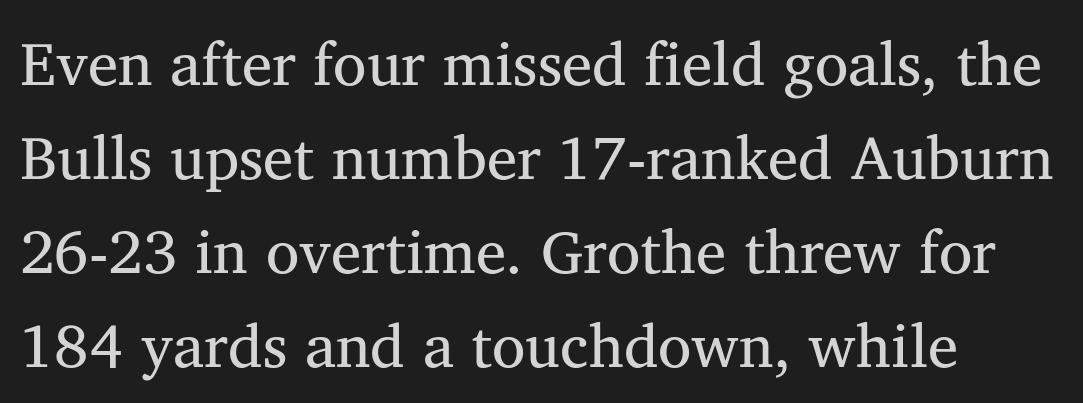
The image shows 61 px regular-weight serif type; set left-aligned, normal line spacing (1.54x), normal letter spacing, not underlined; medium stroke contrast and a medium x-height.
